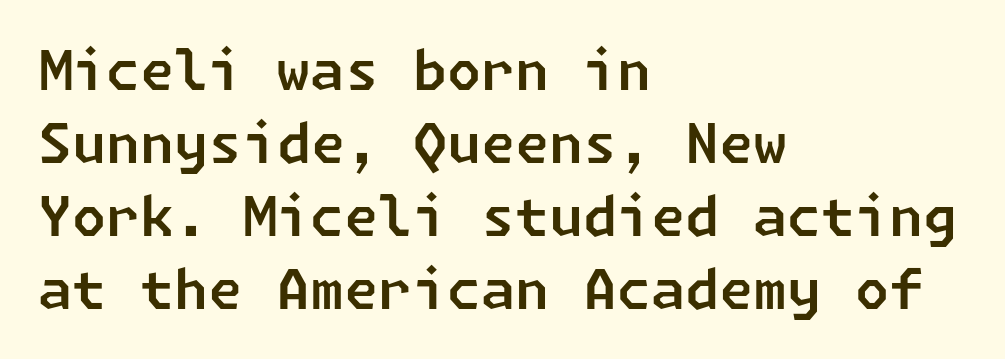
Q: Is the typeface a serif or a sans-serif typeface? A: Sans-serif.
Q: Is the text underlined? A: No.
Q: How is the paragraph aligned? A: Left-aligned.
Q: Is the spacing between letters normal or unusually wide? A: Normal.
Q: Is the spacing between lines tight, normal or loose? A: Normal.
Q: Width (condensed, normal, or wide)? A: Normal.
Q: Stroke contrast? A: Low.
Q: x-height? A: Medium.
